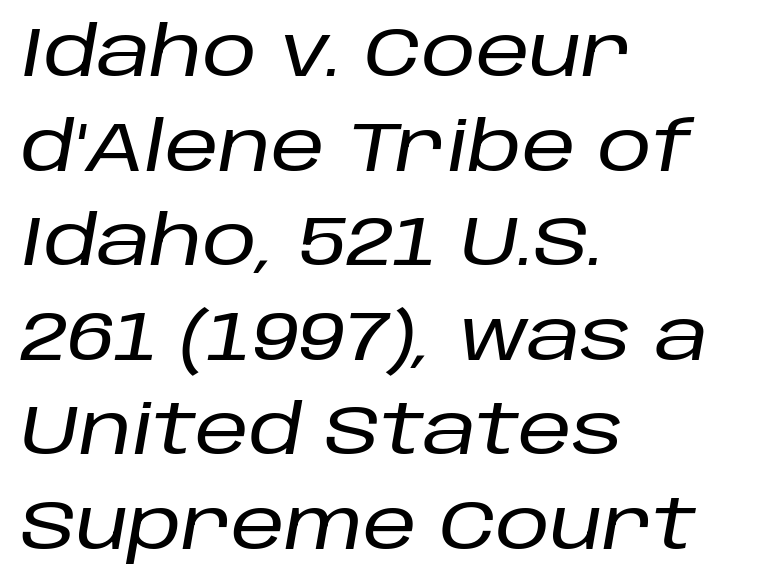
These lines keep a tight, regular rhythm from letter to letter. Decoration check: the copy has no underline. Spacing verdict: proportional, widths tailored to each character. One-word summary of the alignment: left.
